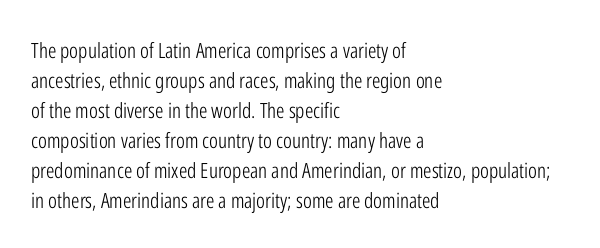
Q: Is the text bold? A: No.
Q: Is the text italic (slanted)? A: No, it is upright.
Q: Is the text underlined? A: No.
Q: How is the paragraph aligned? A: Left-aligned.
Q: Is the spacing between letters normal or unusually wide? A: Normal.
Q: Is the spacing between lines tight, normal or loose? A: Normal.
